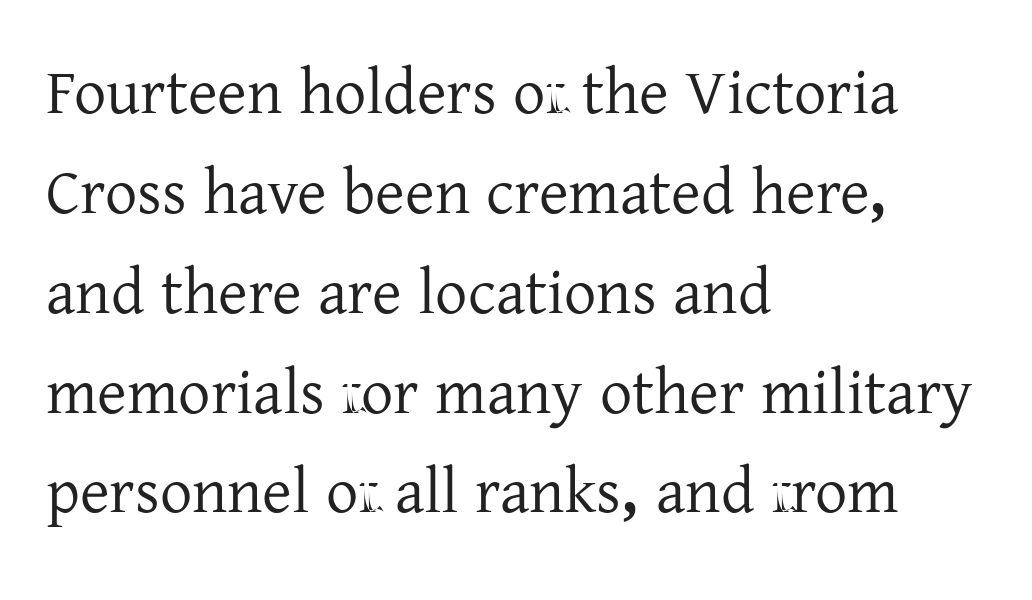
The image shows 64 px serif type, upright; set left-aligned, normal line spacing (1.56x), normal letter spacing, not underlined; low stroke contrast and a medium x-height.
